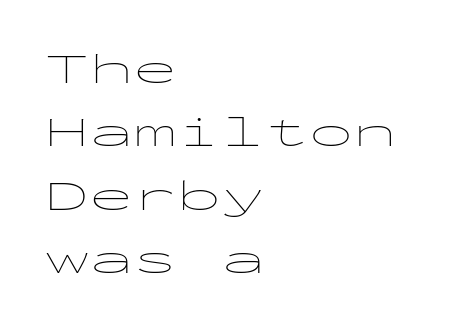
{"serif": "no", "italic": "no", "bold": "no", "weight": "thin", "width": "wide", "stroke_contrast": "low", "x_height": "medium", "monospaced": "yes", "underline": "no", "align": "left", "line_spacing": "normal", "line_spacing_ratio": 1.44, "letter_spacing": "normal", "letter_spacing_em": 0.0, "glyph_px": 44}
